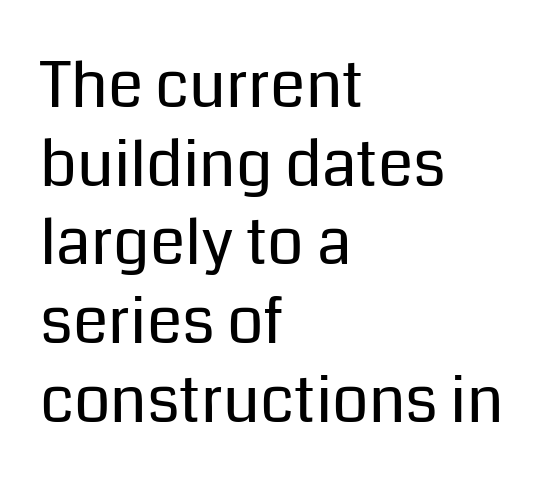
Caption: multi-line text, flush left, ragged right. There is no visible air inserted between adjacent glyphs. The space beneath each line is pristine and unruled. The font sits on the lighter half of the weight spectrum, regular included.
